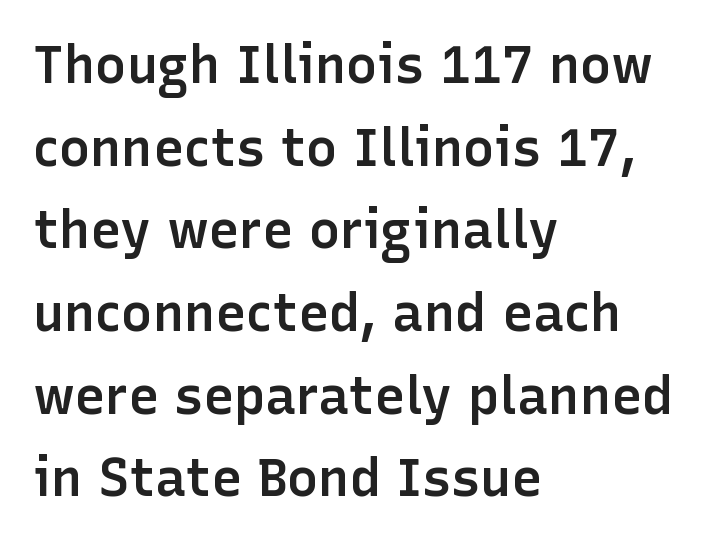
A classic flush-left, rag-right setting is used for this passage. Proportional: the letters do not fall into vertical columns. Clear beneath every line of the passage. Ordinary non-slanted type is in use. You can tell from the bare stems that sans-serif type was used.
